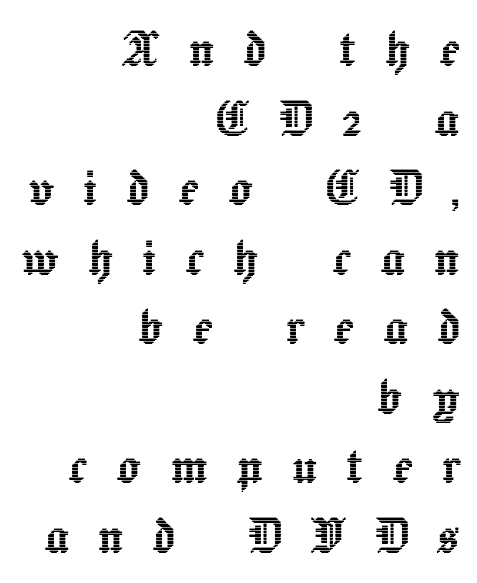
Q: Is the text italic (slanted)? A: No, it is upright.
Q: Is the text underlined? A: No.
Q: How is the paragraph aligned? A: Right-aligned.
Q: Is the spacing between letters normal or unusually wide? A: Unusually wide.
Q: Is the spacing between lines tight, normal or loose? A: Tight.
Q: Width (condensed, normal, or wide)? A: Normal.
Q: x-height? A: Medium.
Q: Monospaced? A: No.
